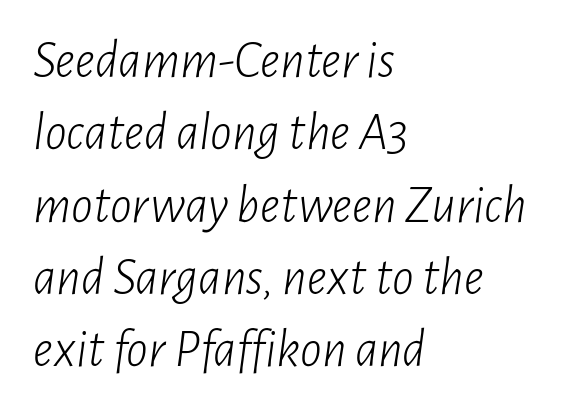
Q: Is the text bold? A: No.
Q: Is the text italic (slanted)? A: Yes, it leans right by about 7 degrees.
Q: Is the text underlined? A: No.
Q: How is the paragraph aligned? A: Left-aligned.
Q: Is the spacing between letters normal or unusually wide? A: Normal.
Q: Is the spacing between lines tight, normal or loose? A: Normal.
Q: Width (condensed, normal, or wide)? A: Condensed.
Q: Stroke contrast? A: Low.
Q: x-height? A: Medium.
Q: Monospaced? A: No.
